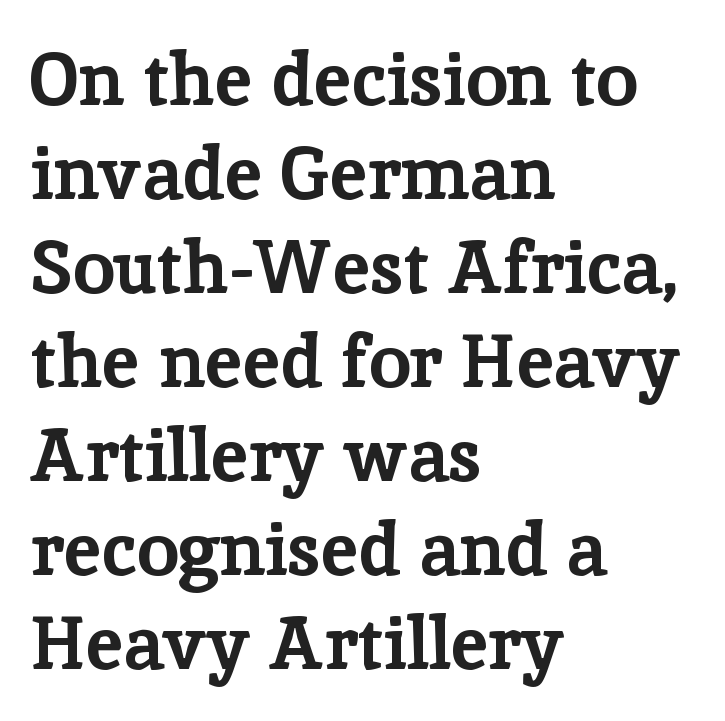
{"serif": "yes", "italic": "no", "bold": "yes", "weight": "bold", "width": "normal", "stroke_contrast": "low", "x_height": "medium", "monospaced": "no", "underline": "no", "align": "left", "line_spacing": "normal", "line_spacing_ratio": 1.27, "letter_spacing": "normal", "letter_spacing_em": 0.0, "glyph_px": 74}
